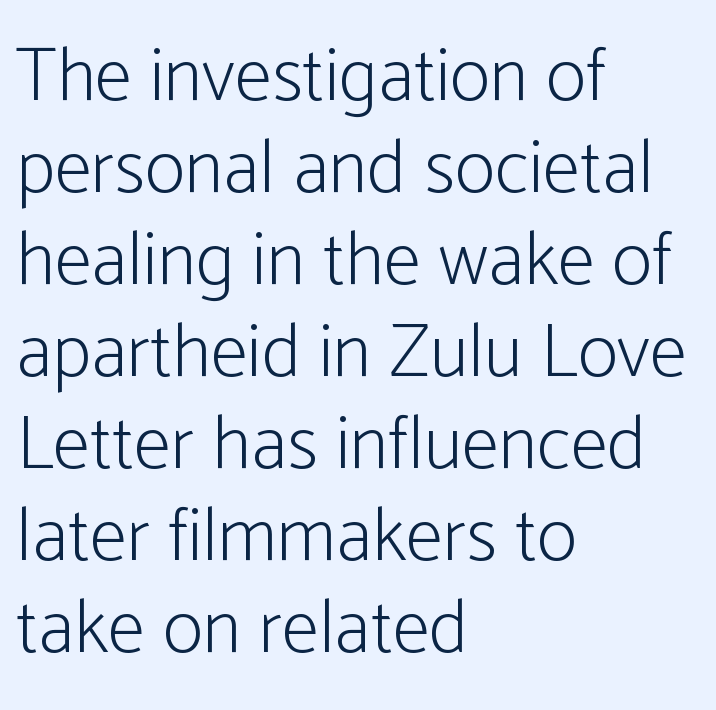
The image shows 76 px light, condensed sans-serif type, upright; set left-aligned, line spacing 1.21x, normal letter spacing, not underlined; low stroke contrast and a medium x-height.
